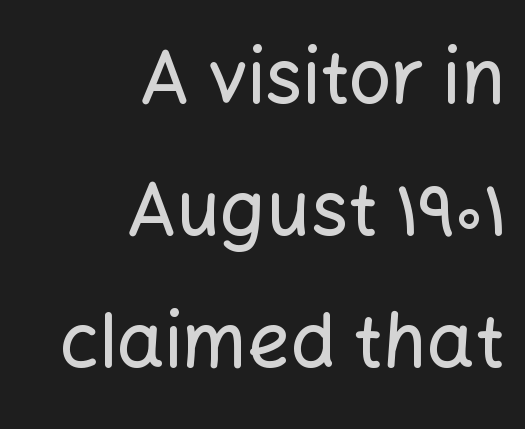
Do the characters align in a grid? No, the font is proportional. Nope, not italic — everything's standing straight. The letters carry no serifs — their stems end cleanly without finishing strokes. No word sits above an underline.
